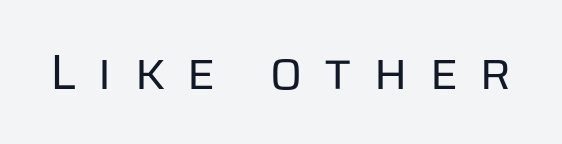
{"serif": "no", "italic": "no", "bold": "no", "weight": "regular", "width": "normal", "stroke_contrast": "low", "x_height": "large", "monospaced": "no", "underline": "no", "letter_spacing": "wide", "letter_spacing_em": 0.43, "glyph_px": 49}
